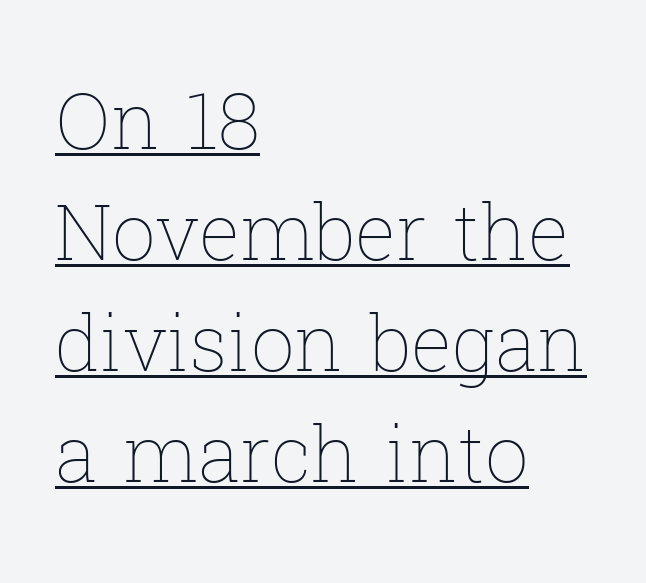
The image shows 77 px thin type, upright; set left-aligned, normal line spacing (1.44x), normal letter spacing, underlined; low stroke contrast and a medium x-height.
